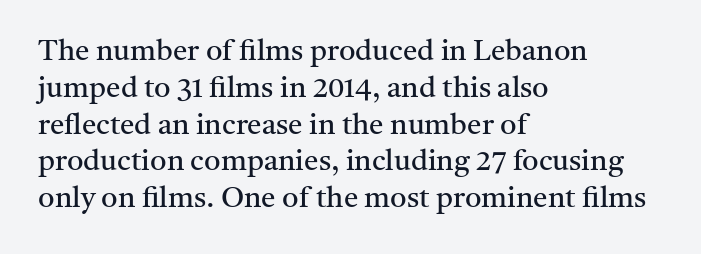
Look at the tracking — it's just the regular setting, nothing added. Is there much room between lines? A standard amount, neither cramped nor airy. A student would call this left alignment; a typographer would say flush left, rag right. Honestly, there is no underline to notice here at all. Italic? Not at all — the glyphs are vertical.
